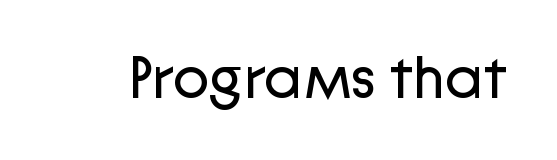
{"serif": "no", "italic": "no", "bold": "no", "weight": "regular", "width": "normal", "stroke_contrast": "low", "x_height": "medium", "monospaced": "no", "underline": "no", "letter_spacing": "normal", "letter_spacing_em": 0.0, "glyph_px": 60}
